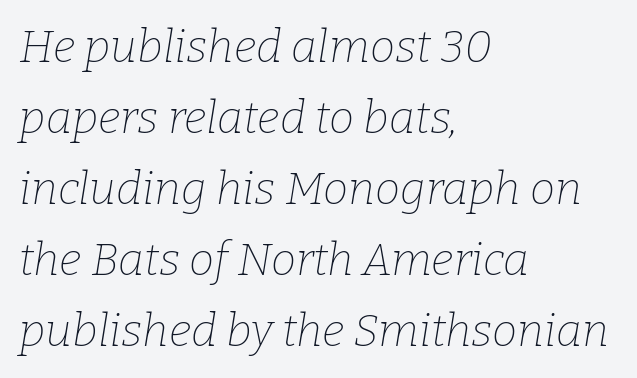
The image shows 45 px thin serif type, italic (leaning right); set left-aligned, normal line spacing (1.58x), normal letter spacing, not underlined; low stroke contrast and a medium x-height.
